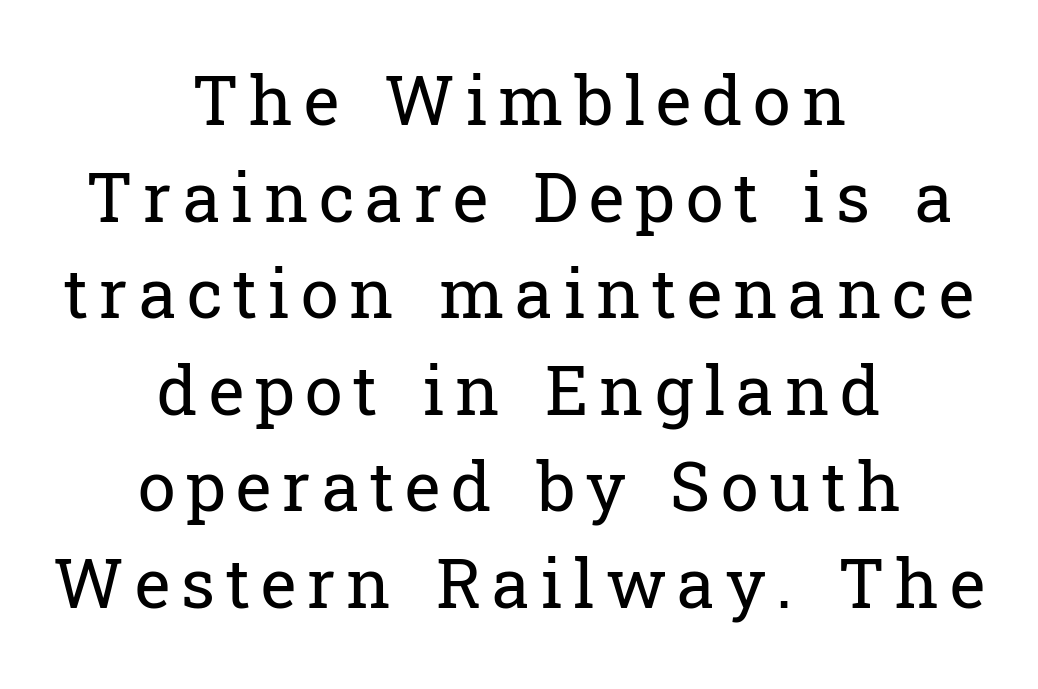
These lines were composed using upright roman letters. Letterform terminals end in serifs throughout the passage. The font sits on the lighter half of the weight spectrum, regular included. Proportional: the letters do not fall into vertical columns. This rendering uses center alignment, leaving both contours irregular but symmetric.
